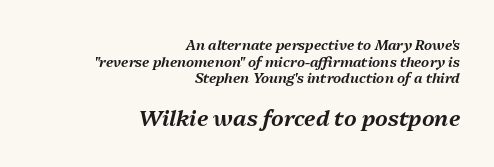
The lower block of text is set noticeably larger than the block above it. Caption: standard tracking, unaltered. A typesetter would mark this as italic. All the whitespace from short lines collects on the left. The glyphs are unaccompanied by any horizontal stroke below them.
